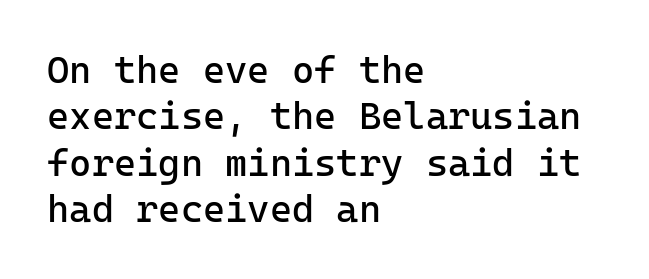
Q: Is the text bold? A: No.
Q: Is the text italic (slanted)? A: No, it is upright.
Q: Is the typeface a serif or a sans-serif typeface? A: Sans-serif.
Q: Is the text underlined? A: No.
Q: How is the paragraph aligned? A: Left-aligned.
Q: Is the spacing between letters normal or unusually wide? A: Normal.
Q: Width (condensed, normal, or wide)? A: Normal.
Q: Stroke contrast? A: Low.
Q: x-height? A: Medium.
Q: Monospaced? A: Yes.
